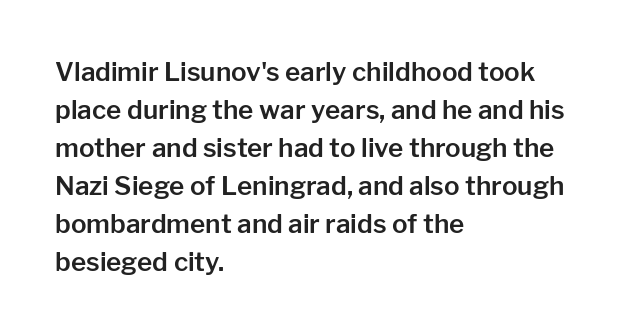
{"italic": "no", "underline": "no", "align": "left", "line_spacing": "normal", "line_spacing_ratio": 1.46, "letter_spacing": "normal", "letter_spacing_em": 0.0, "glyph_px": 26}
